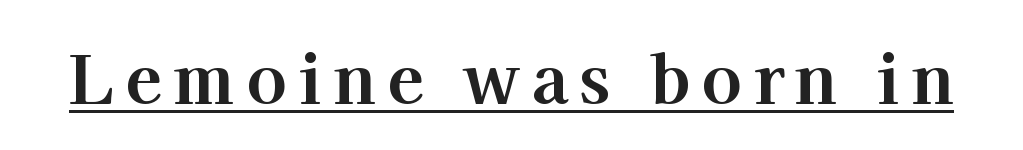
Looks like regular typesetting: each glyph gets only the width it needs. A full-strength bold gives these letters their thick strokes. Has an underline been added? It has. The letters carry serifs — small finishing strokes at the ends of their stems. The font's upright variant was chosen for this text.
